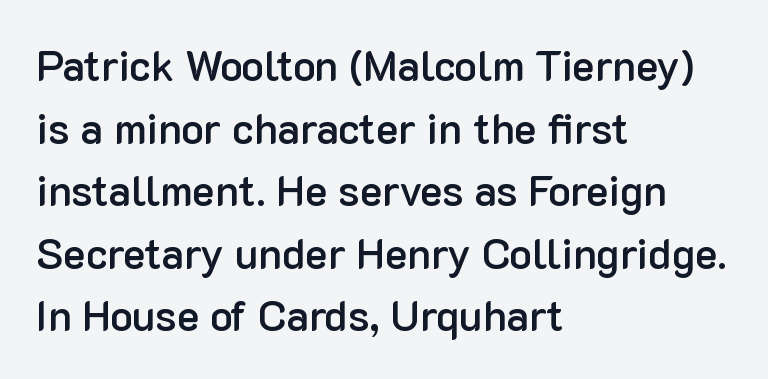
The image shows 42 px semibold sans-serif type, upright; set left-aligned, normal line spacing (1.49x), normal letter spacing, not underlined; low stroke contrast and a medium x-height.
